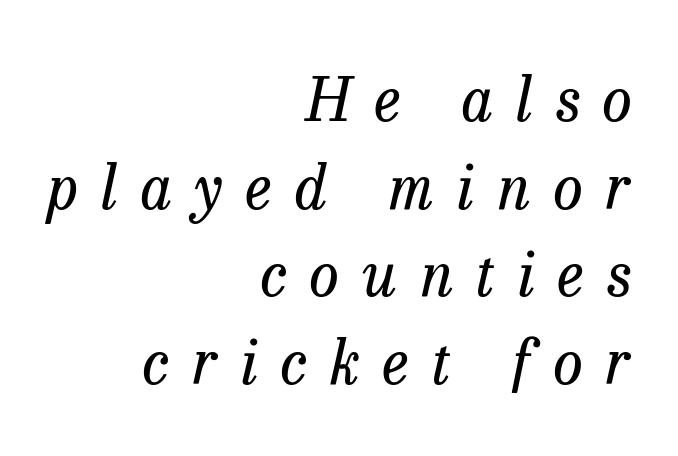
{"serif": "yes", "italic": "yes", "lean": "right", "slant_degrees": 13, "bold": "no", "weight": "regular", "width": "normal", "stroke_contrast": "low", "x_height": "medium", "monospaced": "no", "underline": "no", "align": "right", "line_spacing": "normal", "line_spacing_ratio": 1.46, "letter_spacing": "wide", "letter_spacing_em": 0.39, "glyph_px": 60}
